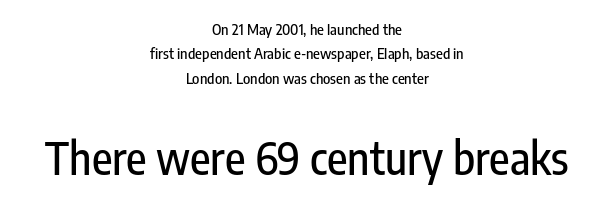
The image shows 45 px condensed sans-serif type, upright; set centered, normal line spacing (1.63x), normal letter spacing, not underlined; the second (bottom) block is 3.0x larger; low stroke contrast and a medium x-height.
